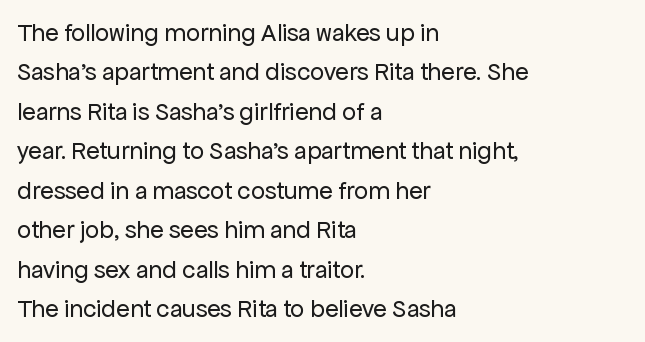
The image shows 25 px text type, upright; set left-aligned, normal line spacing (1.58x), normal letter spacing, not underlined.
